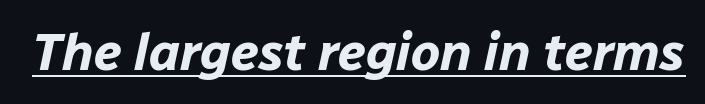
Descenders here cross a horizontal rule under the line. Emphasis-style slanted type is in use. The face used here is proportionally spaced, like ordinary book or web type. Nothing unusual about the tracking: characters are spaced as the font intends. The rendering uses a bold face; every stroke is thick and dark.
